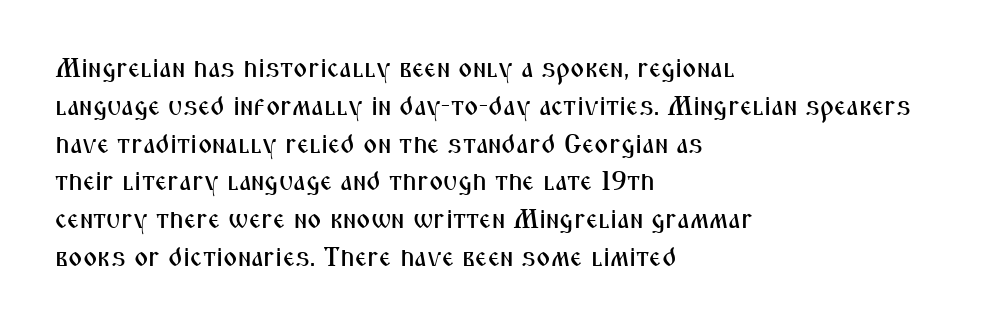
The image shows 27 px text type, upright; set left-aligned, normal line spacing (1.4x), normal letter spacing, not underlined.
